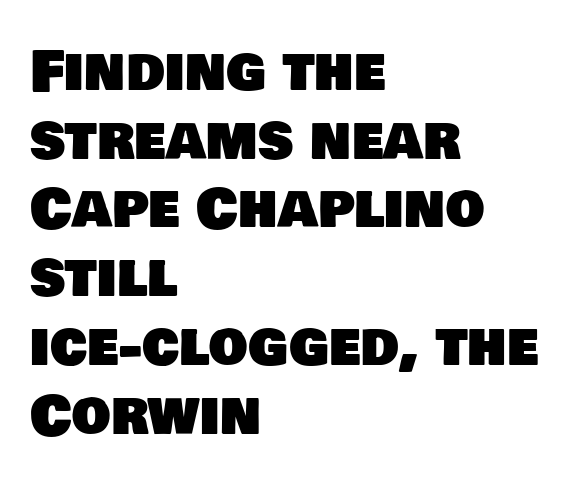
The passage shown is not underscored anywhere. Quick note: interline space is typical. Think of a printed novel: that variable character pitch is what you see here. Horizontally, the lines are justified to the leading edge only. The face used here is a sans, in the tradition of grotesques and geometrics.
